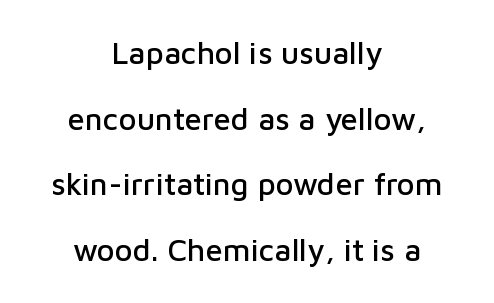
Q: Is the text italic (slanted)? A: No, it is upright.
Q: Is the typeface a serif or a sans-serif typeface? A: Sans-serif.
Q: Is the text underlined? A: No.
Q: How is the paragraph aligned? A: Centered.
Q: Is the spacing between letters normal or unusually wide? A: Normal.
Q: Is the spacing between lines tight, normal or loose? A: Loose.
Q: Width (condensed, normal, or wide)? A: Normal.
Q: Stroke contrast? A: Low.
Q: x-height? A: Medium.
Q: Monospaced? A: No.
